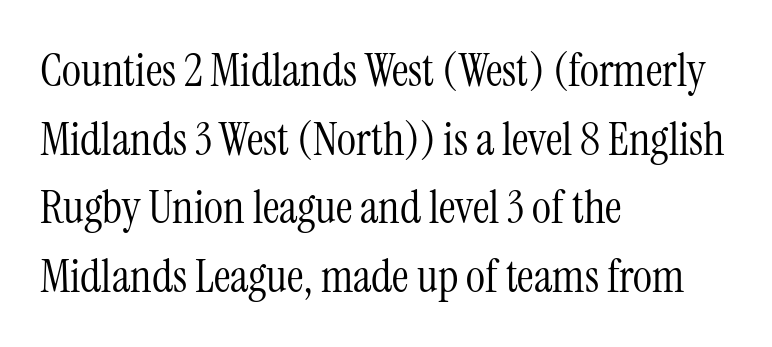
{"serif": "yes", "italic": "no", "bold": "no", "weight": "light", "width": "condensed", "stroke_contrast": "medium", "x_height": "medium", "monospaced": "no", "underline": "no", "align": "left", "line_spacing": "normal", "line_spacing_ratio": 1.49, "letter_spacing": "normal", "letter_spacing_em": 0.0, "glyph_px": 46}
